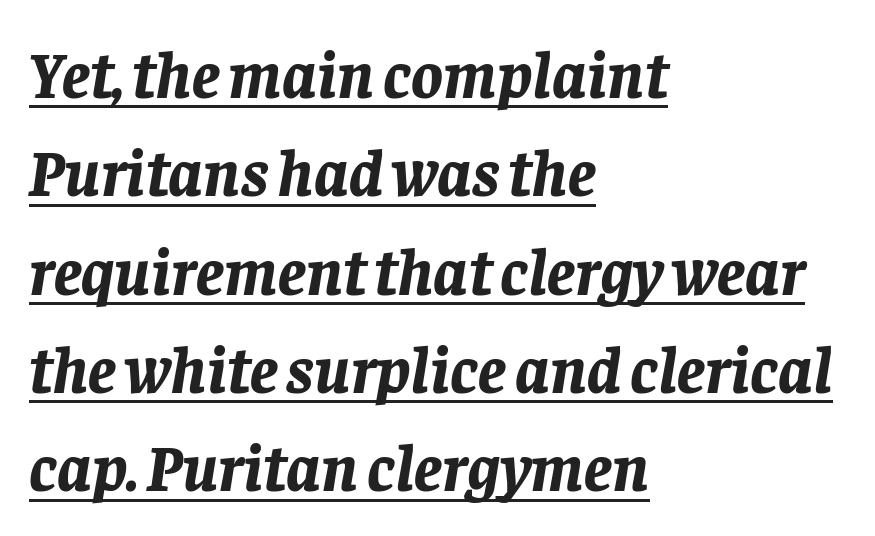
{"italic": "yes", "lean": "right", "slant_degrees": 8, "bold": "yes", "weight": "bold", "width": "normal", "stroke_contrast": "low", "x_height": "large", "monospaced": "no", "underline": "yes", "align": "left", "line_spacing": "normal", "line_spacing_ratio": 1.49, "letter_spacing": "normal", "letter_spacing_em": 0.0, "glyph_px": 66}
